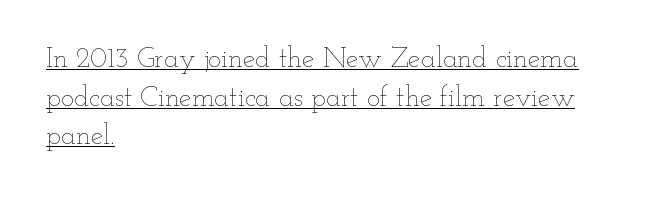
{"italic": "no", "bold": "no", "weight": "thin", "width": "wide", "stroke_contrast": "low", "x_height": "small", "monospaced": "no", "underline": "yes", "align": "left", "line_spacing": "normal", "line_spacing_ratio": 1.38, "letter_spacing": "normal", "letter_spacing_em": 0.0, "glyph_px": 28}
